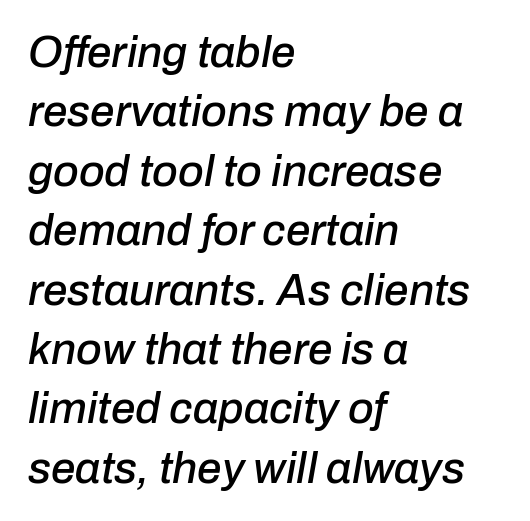
Q: Is the text italic (slanted)? A: Yes, it leans right by about 10 degrees.
Q: Is the text underlined? A: No.
Q: How is the paragraph aligned? A: Left-aligned.
Q: Is the spacing between letters normal or unusually wide? A: Normal.
Q: Is the spacing between lines tight, normal or loose? A: Normal.
Q: Width (condensed, normal, or wide)? A: Normal.
Q: Stroke contrast? A: Low.
Q: x-height? A: Medium.
Q: Monospaced? A: No.
